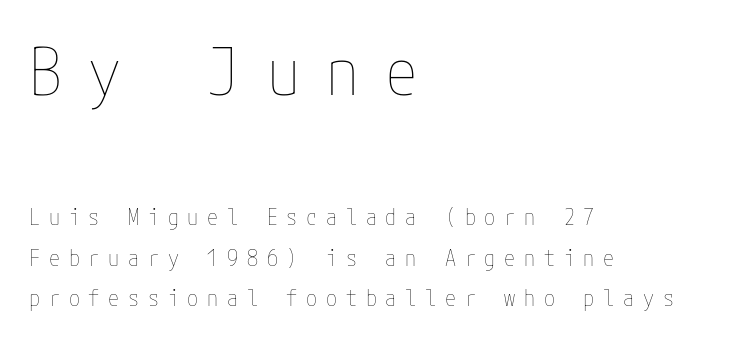
Q: Is the text bold? A: No.
Q: Is the text italic (slanted)? A: No, it is upright.
Q: Is the text underlined? A: No.
Q: How is the paragraph aligned? A: Left-aligned.
Q: Is the spacing between letters normal or unusually wide? A: Unusually wide.
Q: Which block of text is set in a larger size, the first (top) or the second (bottom)? A: The first (top) one.
Q: Width (condensed, normal, or wide)? A: Condensed.
Q: Stroke contrast? A: Low.
Q: x-height? A: Medium.
